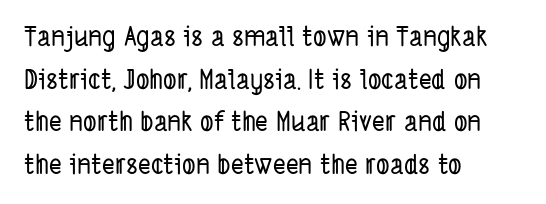
The image shows 27 px text type; set left-aligned, normal line spacing (1.58x), normal letter spacing, not underlined.
